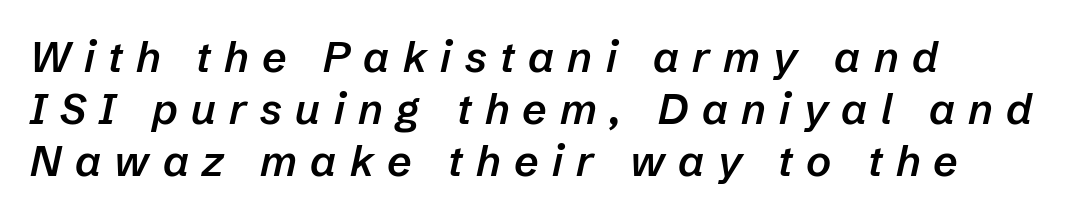
Q: Is the text bold? A: Semi-bold.
Q: Is the text italic (slanted)? A: Yes, it leans right by about 12 degrees.
Q: Is the text underlined? A: No.
Q: Is the spacing between letters normal or unusually wide? A: Unusually wide.
Q: Width (condensed, normal, or wide)? A: Normal.
Q: Stroke contrast? A: Low.
Q: x-height? A: Medium.
Q: Monospaced? A: No.
